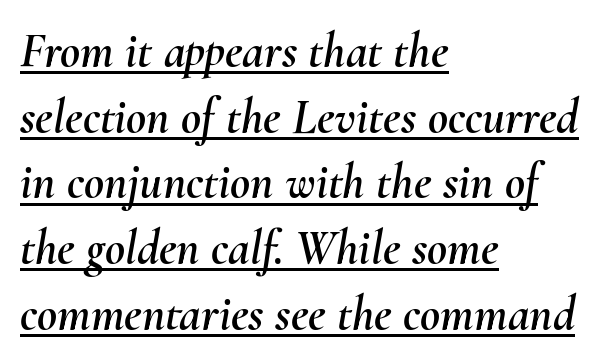
Caption: standard tracking, unaltered. Think of a printed novel: that variable character pitch is what you see here. Has an underline been added? It has. The passage is arranged the way most books set body copy — flush left. Italic: yes, the glyphs are oblique.
